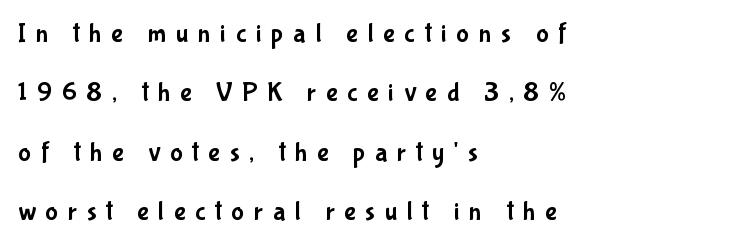
The image shows 27 px text type, upright; set left-aligned, loose line spacing (2.2x), unusually wide letter spacing (+0.36 em), not underlined.
